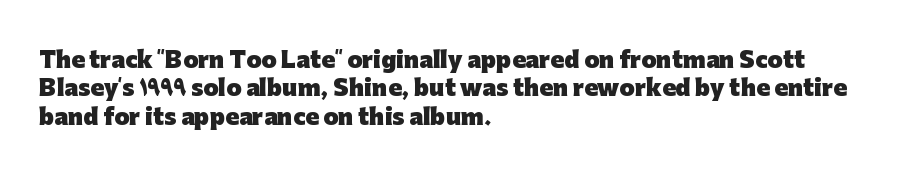
This is the regular roman posture of the typeface. The lines in this sample share a left origin and differ only in where they stop. Standard letterfit; no display-style spreading of the glyphs. Heavy-handed strokes throughout: this text is bold. The space directly below the letters is spotless.
